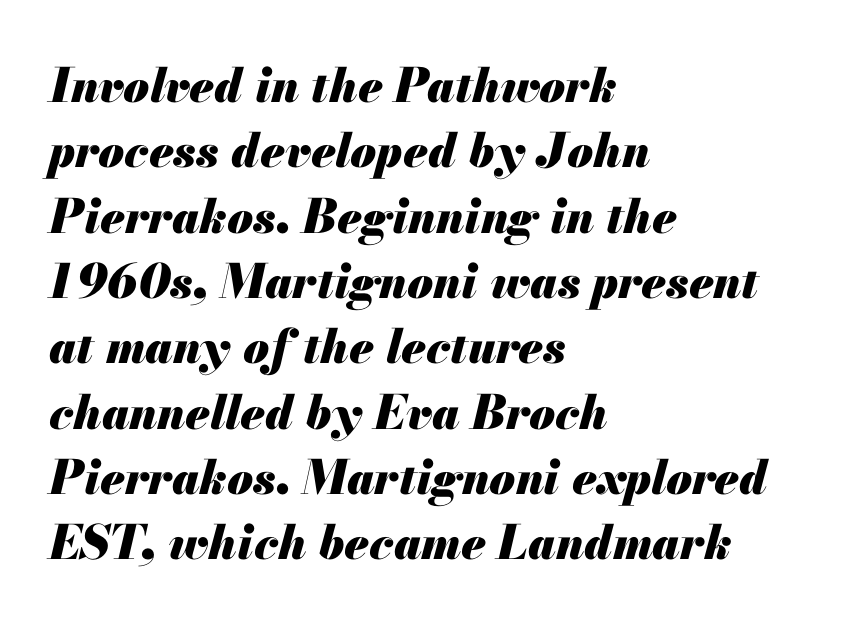
Here the designer chose a conventional face with non-uniform glyph widths. A typesetter would call this zero additional tracking. When letters slant like this, we call the style italic. The lines in this sample share a left origin and differ only in where they stop. The rows are spaced the way most documents space them.
